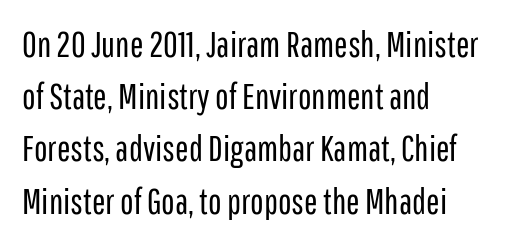
Q: Is the text bold? A: No.
Q: Is the text italic (slanted)? A: No, it is upright.
Q: Is the typeface a serif or a sans-serif typeface? A: Sans-serif.
Q: Is the text underlined? A: No.
Q: How is the paragraph aligned? A: Left-aligned.
Q: Is the spacing between letters normal or unusually wide? A: Normal.
Q: Is the spacing between lines tight, normal or loose? A: Normal.
Q: Width (condensed, normal, or wide)? A: Condensed.
Q: Stroke contrast? A: Low.
Q: x-height? A: Medium.
Q: Monospaced? A: No.
